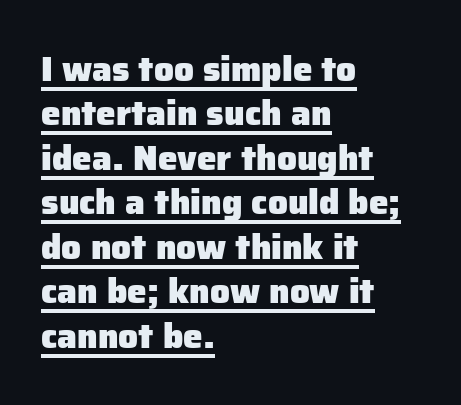
Q: Is the text bold? A: Yes.
Q: Is the text italic (slanted)? A: No, it is upright.
Q: Is the typeface a serif or a sans-serif typeface? A: Sans-serif.
Q: Is the text underlined? A: Yes.
Q: How is the paragraph aligned? A: Left-aligned.
Q: Is the spacing between letters normal or unusually wide? A: Normal.
Q: Is the spacing between lines tight, normal or loose? A: Normal.
Q: Width (condensed, normal, or wide)? A: Normal.
Q: Stroke contrast? A: Low.
Q: x-height? A: Medium.
Q: Monospaced? A: No.
